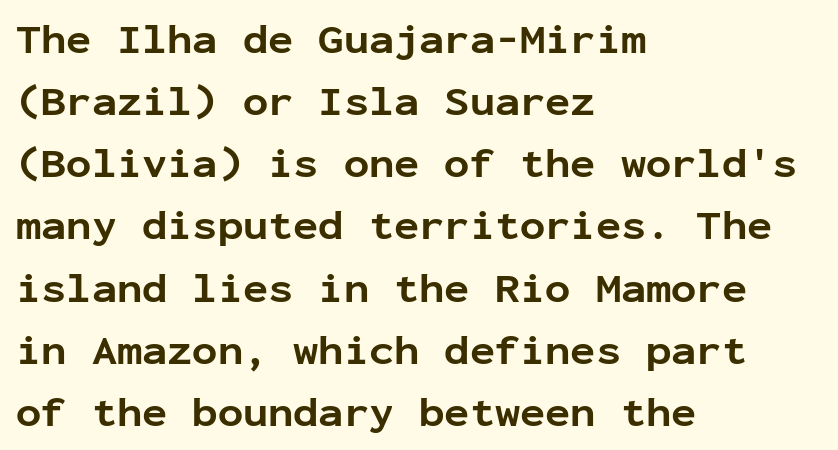
The image shows 42 px bold sans-serif type, upright, monospaced; set left-aligned, normal line spacing (1.48x), normal letter spacing, not underlined; low stroke contrast and a medium x-height.
